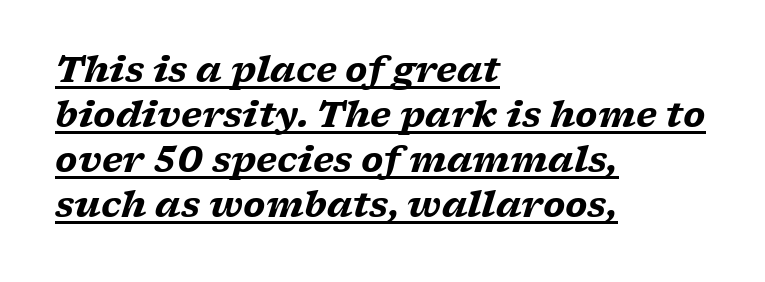
Compared with a centered layout, this one pins lines to the left instead. These lines are rendered in a variable-pitch font. The passage shown is emphatically bold. This is underlined copy, the kind a proofreader might mark for attention. The block of text has a typical density, with ordinary space between rows. Tracking value appears to be zero — textbook default spacing.
